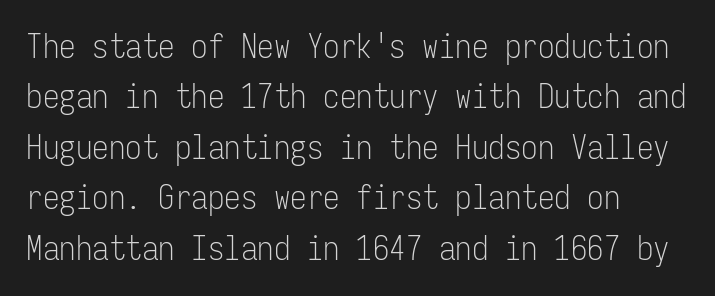
The image shows 33 px light, condensed sans-serif type, upright, monospaced; set left-aligned, normal line spacing (1.53x), normal letter spacing, not underlined; low stroke contrast and a medium x-height.
